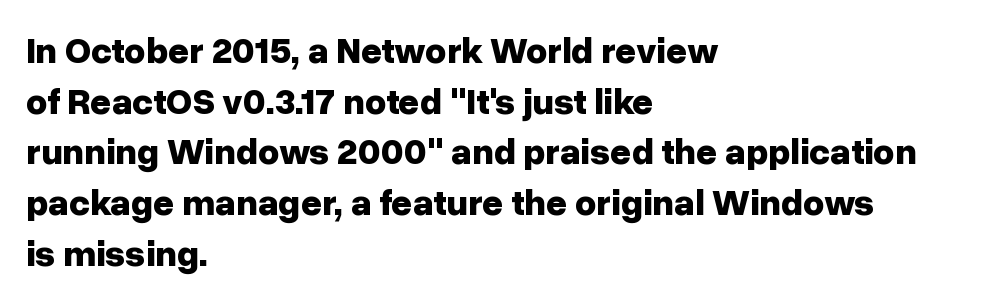
The image shows 37 px bold sans-serif type, upright; set left-aligned, normal line spacing (1.37x), normal letter spacing, not underlined; low stroke contrast and a medium x-height.
